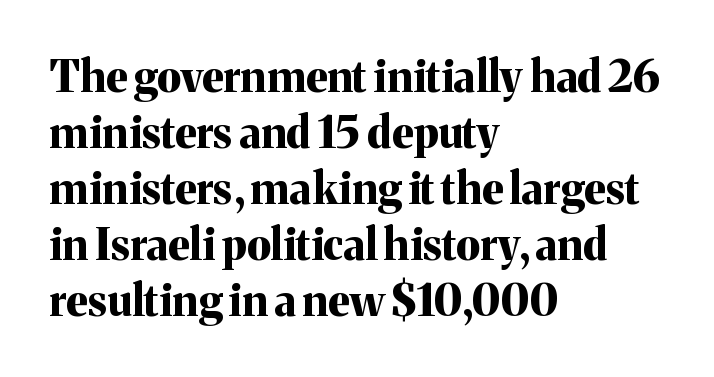
{"serif": "yes", "italic": "no", "bold": "yes", "weight": "bold", "width": "normal", "stroke_contrast": "medium", "x_height": "medium", "monospaced": "no", "underline": "no", "align": "left", "line_spacing": "normal", "line_spacing_ratio": 1.3, "letter_spacing": "normal", "letter_spacing_em": 0.0, "glyph_px": 43}
